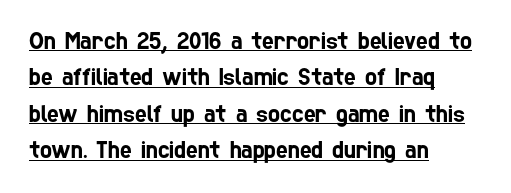
{"underline": "yes", "align": "left", "line_spacing": "normal", "line_spacing_ratio": 1.46, "letter_spacing": "normal", "letter_spacing_em": 0.0, "glyph_px": 25}
